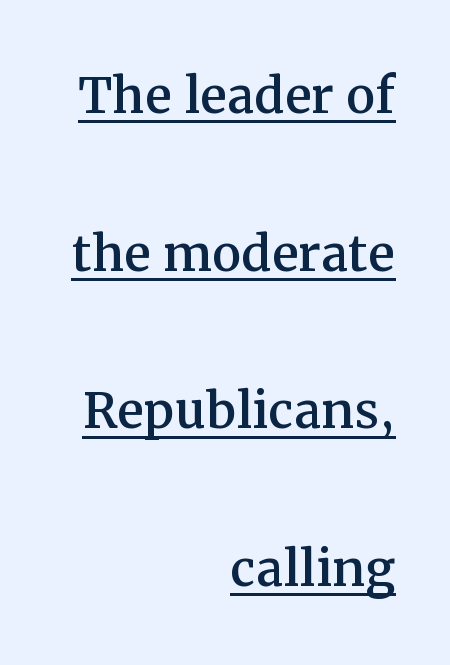
{"serif": "yes", "italic": "no", "width": "normal", "stroke_contrast": "medium", "x_height": "medium", "monospaced": "no", "underline": "yes", "align": "right", "line_spacing": "loose", "line_spacing_ratio": 2.39, "letter_spacing": "normal", "letter_spacing_em": 0.0, "glyph_px": 66}
